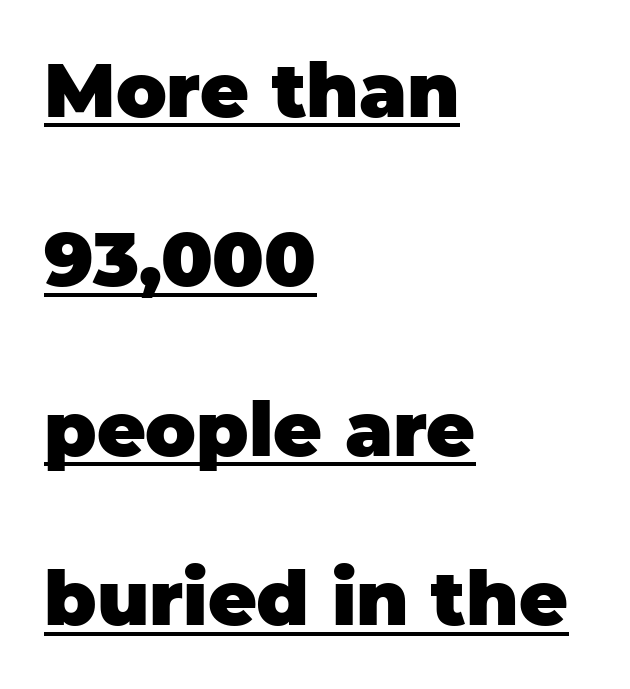
{"serif": "no", "italic": "no", "bold": "yes", "weight": "heavy", "width": "normal", "stroke_contrast": "low", "x_height": "large", "monospaced": "no", "underline": "yes", "align": "left", "line_spacing": "loose", "line_spacing_ratio": 2.26, "letter_spacing": "normal", "letter_spacing_em": 0.0, "glyph_px": 75}
